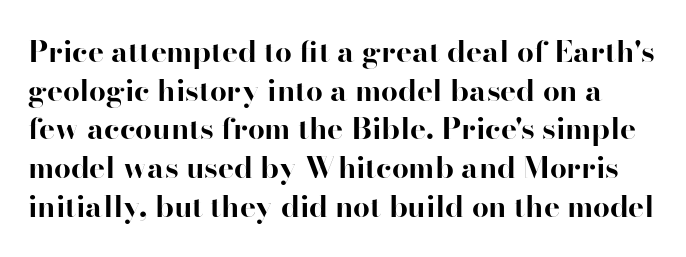
The image shows 30 px bold serif type, upright; set normal line spacing (1.29x), normal letter spacing, not underlined; high stroke contrast and a small x-height.
